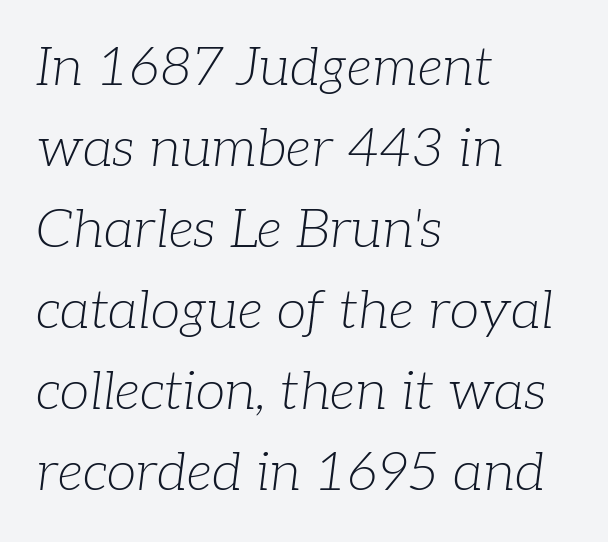
Q: Is the text bold? A: No.
Q: Is the text italic (slanted)? A: Yes, it leans right by about 7 degrees.
Q: Is the typeface a serif or a sans-serif typeface? A: Serif.
Q: Is the text underlined? A: No.
Q: How is the paragraph aligned? A: Left-aligned.
Q: Is the spacing between letters normal or unusually wide? A: Normal.
Q: Is the spacing between lines tight, normal or loose? A: Normal.
Q: Width (condensed, normal, or wide)? A: Normal.
Q: Stroke contrast? A: Low.
Q: x-height? A: Medium.
Q: Monospaced? A: No.
